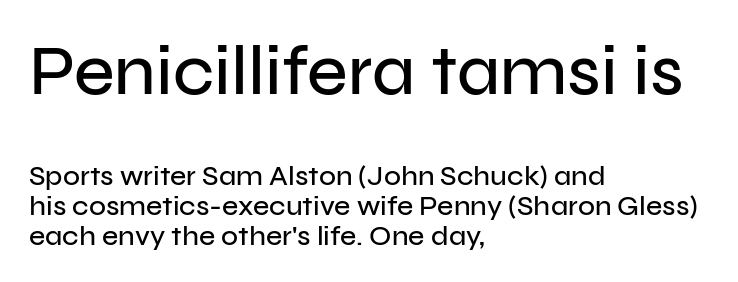
Here the glyphs are tracked normally, forming tight word shapes. The axis of the letterforms is exactly vertical. Observe the absence of serifs on each vertical stroke in this sample. Quick note: interline space is minimal. Whoever set this made the first block the dominant, larger element. This sample is left-justified, so line endings fall wherever the words run out.
